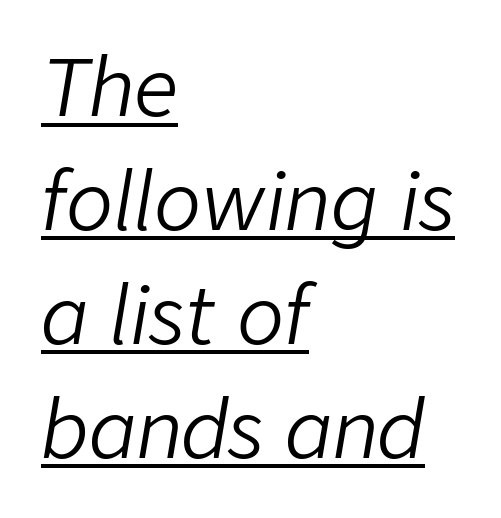
Q: Is the text bold? A: No.
Q: Is the text italic (slanted)? A: Yes, it leans right by about 9 degrees.
Q: Is the text underlined? A: Yes.
Q: How is the paragraph aligned? A: Left-aligned.
Q: Is the spacing between letters normal or unusually wide? A: Normal.
Q: Is the spacing between lines tight, normal or loose? A: Normal.
Q: Width (condensed, normal, or wide)? A: Normal.
Q: Stroke contrast? A: Low.
Q: x-height? A: Medium.
Q: Monospaced? A: No.
